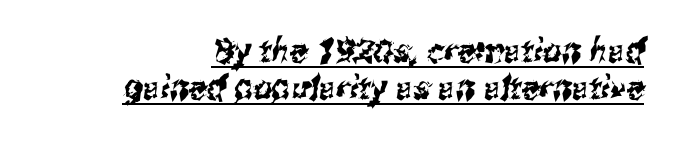
The image shows 33 px condensed sans-serif type; set tight line spacing (1.12x), normal letter spacing, underlined; medium stroke contrast and a medium x-height.
